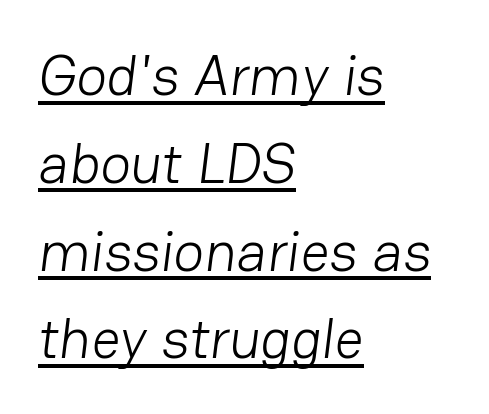
The letters sit at their default tracking, neither squeezed nor spread. Honestly, the underline is the first thing you notice here. Counters stay open thanks to moderate or lighter strokes. A typesetter would call this proportional, since set widths differ per character. No feet cap the strokes, marking this as sans-serif type. The compositor pushed each line to the left boundary.
